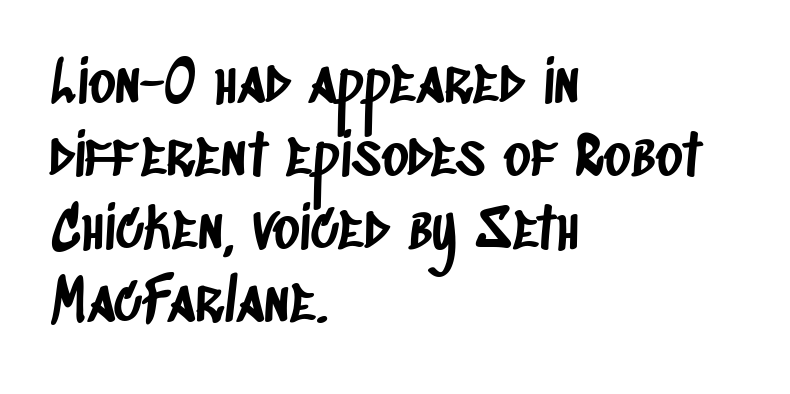
{"serif": "no", "width": "condensed", "stroke_contrast": "low", "x_height": "large", "monospaced": "no", "underline": "no", "align": "left", "line_spacing": "normal", "line_spacing_ratio": 1.26, "letter_spacing": "normal", "letter_spacing_em": 0.0, "glyph_px": 58}
